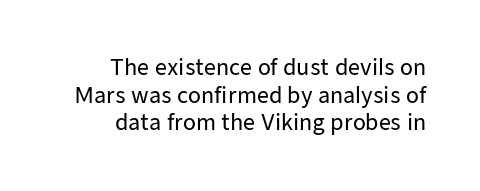
{"italic": "no", "underline": "no", "align": "right", "line_spacing": "normal", "line_spacing_ratio": 1.32, "letter_spacing": "normal", "letter_spacing_em": 0.0, "glyph_px": 21}
